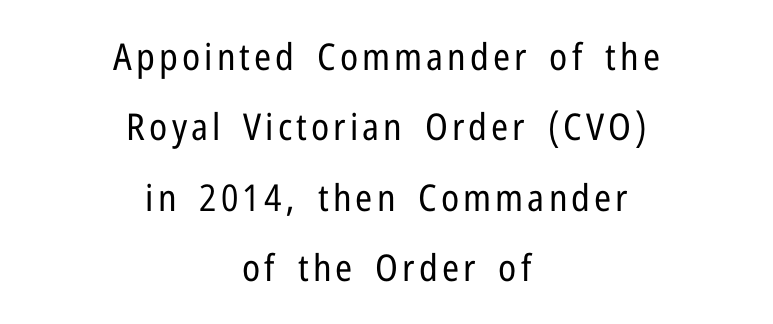
Spacing verdict: proportional, widths tailored to each character. This is roman type, the default non-slanted kind. The gap between lines stays unmarked. Honestly, the rows look like they've been pulled way apart. Counters stay open thanks to moderate or lighter strokes.
